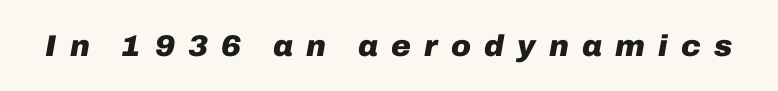
{"italic": "yes", "lean": "right", "slant_degrees": 10, "bold": "yes", "weight": "heavy", "width": "normal", "stroke_contrast": "low", "x_height": "medium", "monospaced": "no", "underline": "no", "letter_spacing": "wide", "letter_spacing_em": 0.44, "glyph_px": 30}
